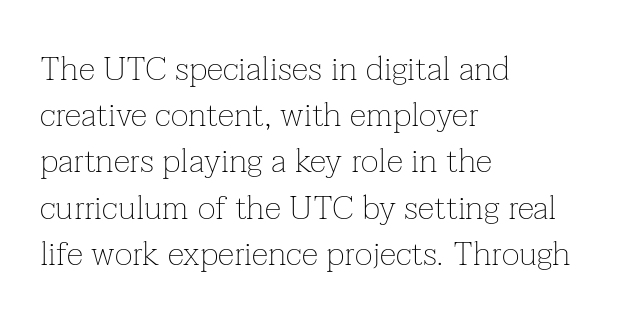
Q: Is the text bold? A: No.
Q: Is the text italic (slanted)? A: No, it is upright.
Q: Is the typeface a serif or a sans-serif typeface? A: Serif.
Q: Is the text underlined? A: No.
Q: How is the paragraph aligned? A: Left-aligned.
Q: Is the spacing between letters normal or unusually wide? A: Normal.
Q: Is the spacing between lines tight, normal or loose? A: Normal.
Q: Width (condensed, normal, or wide)? A: Normal.
Q: Stroke contrast? A: Low.
Q: x-height? A: Medium.
Q: Monospaced? A: No.
